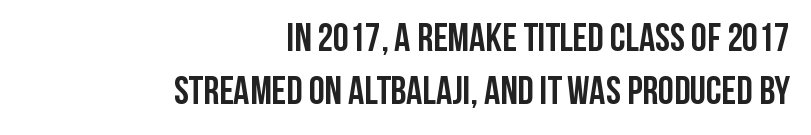
The image shows 40 px semibold, condensed sans-serif type, upright; set right-aligned, normal line spacing (1.32x), normal letter spacing, not underlined; low stroke contrast and a large x-height.
